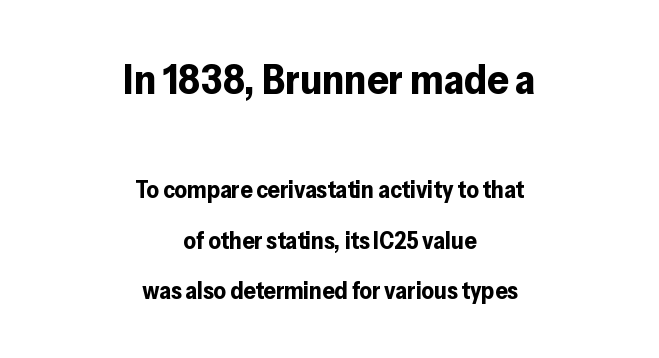
Layout note: lines centered. The block of text is sparse from top to bottom, with ample space between rows. Here the first block reads like a headline and the second like body copy. A dark, heavy texture on the line: the type is bold. Unlike italic type, these characters show no tilt at all. In terms of letterform style, serifs are entirely absent.
